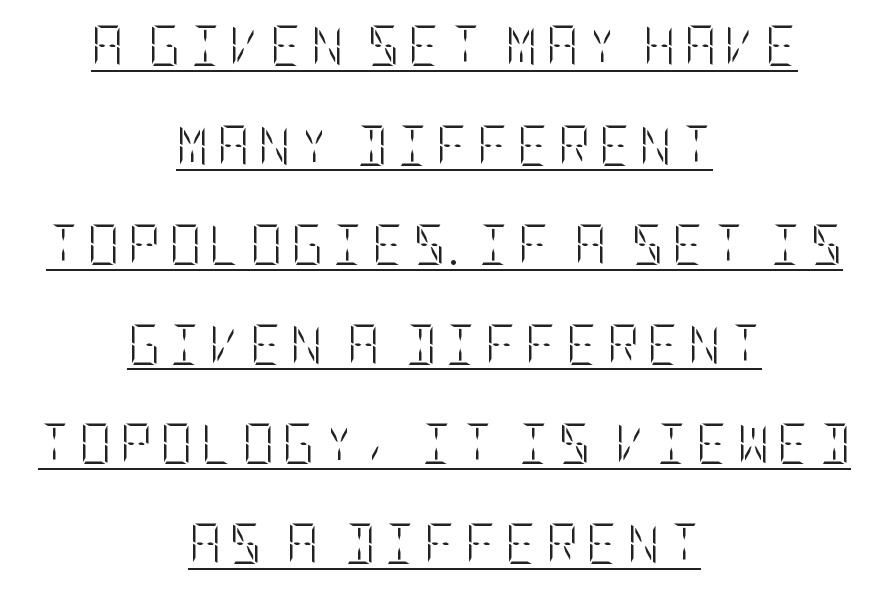
The image shows 40 px light, condensed type, upright; set centered, loose line spacing (2.49x), unusually wide letter spacing (+0.2 em), underlined; low stroke contrast and a large x-height.
